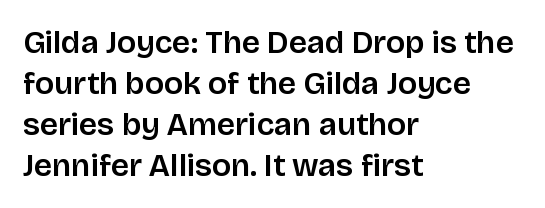
Q: Is the text italic (slanted)? A: No, it is upright.
Q: Is the typeface a serif or a sans-serif typeface? A: Sans-serif.
Q: Is the text underlined? A: No.
Q: How is the paragraph aligned? A: Left-aligned.
Q: Is the spacing between letters normal or unusually wide? A: Normal.
Q: Is the spacing between lines tight, normal or loose? A: Normal.
Q: Width (condensed, normal, or wide)? A: Normal.
Q: Stroke contrast? A: Low.
Q: x-height? A: Large.
Q: Monospaced? A: No.
